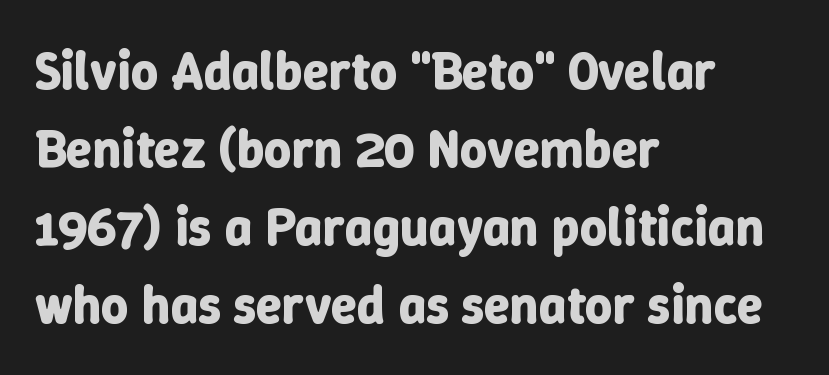
The image shows 53 px bold type, upright; set left-aligned, normal line spacing (1.47x), normal letter spacing, not underlined; low stroke contrast and a medium x-height.
